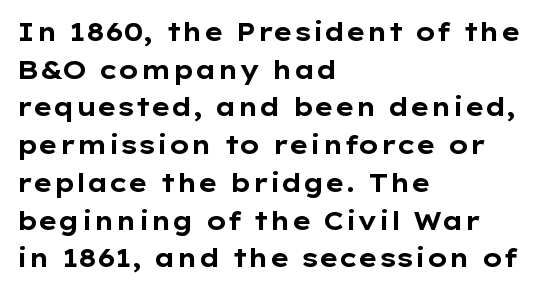
The image shows 25 px bold type, upright; set left-aligned, normal line spacing (1.51x), normal letter spacing, not underlined.
